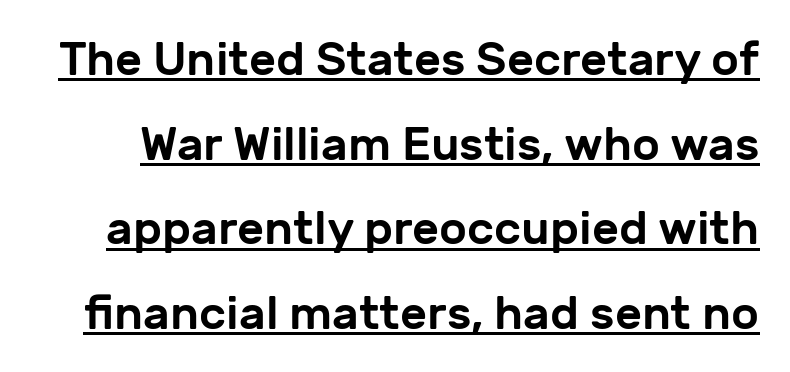
Q: Is the text italic (slanted)? A: No, it is upright.
Q: Is the typeface a serif or a sans-serif typeface? A: Sans-serif.
Q: Is the text underlined? A: Yes.
Q: Is the spacing between letters normal or unusually wide? A: Normal.
Q: Width (condensed, normal, or wide)? A: Normal.
Q: Stroke contrast? A: Low.
Q: x-height? A: Medium.
Q: Monospaced? A: No.
